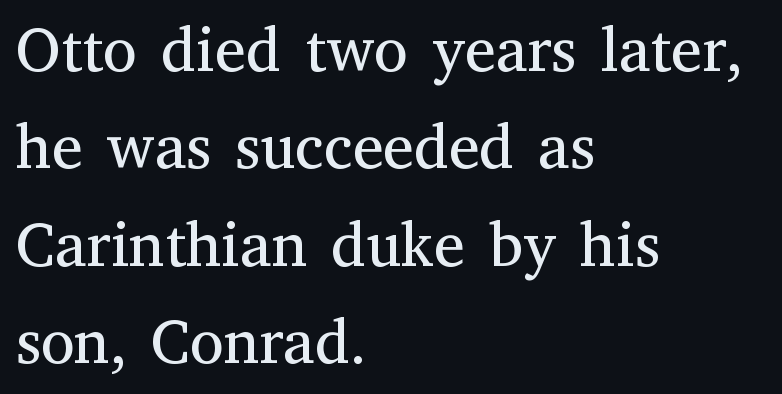
This sample has the flowing, uneven cadence of proportional lettering. The letters stand straight up with perfectly vertical stems. The font family rendered here belongs to the serif group. A clean baseline with only descenders dipping below it.
